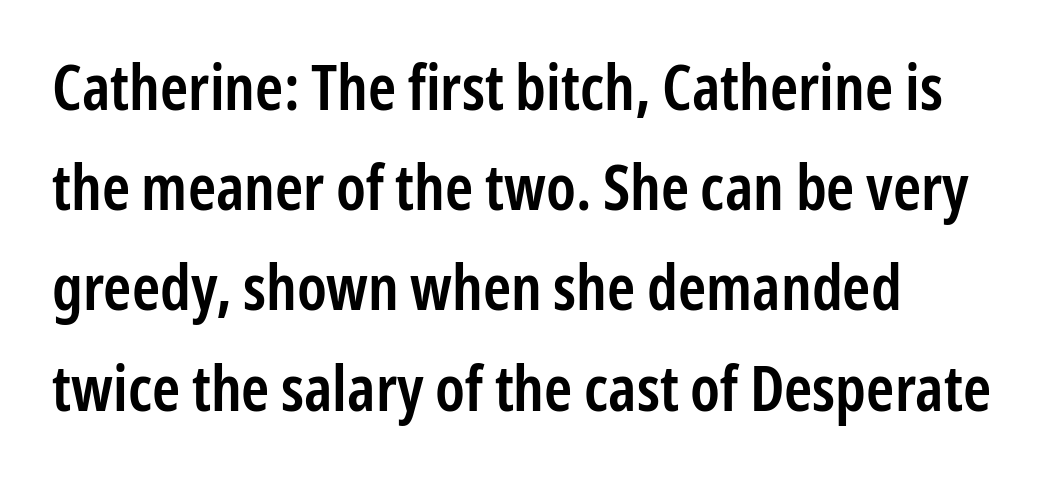
{"serif": "no", "italic": "no", "bold": "semi", "weight": "semibold", "width": "condensed", "stroke_contrast": "low", "x_height": "medium", "monospaced": "no", "underline": "no", "line_spacing": "normal", "line_spacing_ratio": 1.59, "letter_spacing": "normal", "letter_spacing_em": 0.0, "glyph_px": 63}
